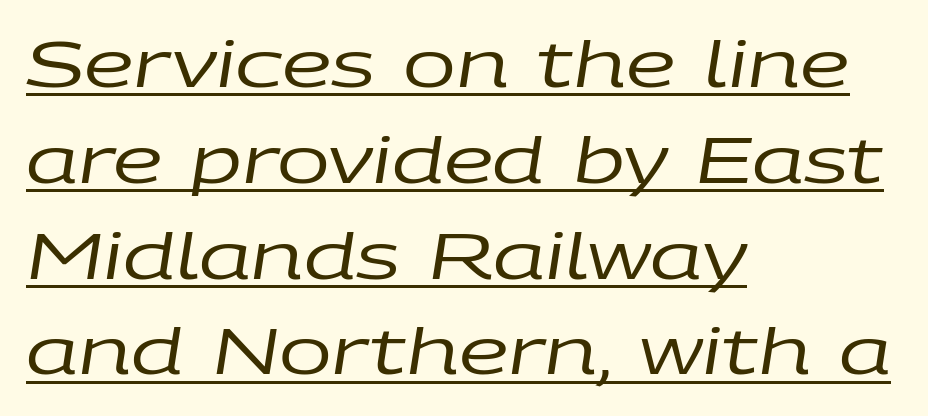
Q: Is the text bold? A: No.
Q: Is the text italic (slanted)? A: Yes, it leans right by about 9 degrees.
Q: Is the text underlined? A: Yes.
Q: How is the paragraph aligned? A: Left-aligned.
Q: Is the spacing between letters normal or unusually wide? A: Normal.
Q: Is the spacing between lines tight, normal or loose? A: Normal.
Q: Width (condensed, normal, or wide)? A: Wide.
Q: Stroke contrast? A: Low.
Q: x-height? A: Large.
Q: Monospaced? A: No.
